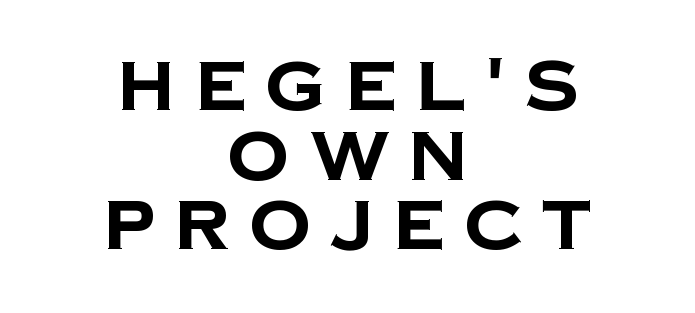
Q: Is the text bold? A: Yes.
Q: Is the typeface a serif or a sans-serif typeface? A: Sans-serif.
Q: Is the text underlined? A: No.
Q: How is the paragraph aligned? A: Centered.
Q: Is the spacing between letters normal or unusually wide? A: Unusually wide.
Q: Is the spacing between lines tight, normal or loose? A: Tight.
Q: Width (condensed, normal, or wide)? A: Normal.
Q: Stroke contrast? A: Low.
Q: x-height? A: Large.
Q: Monospaced? A: No.
